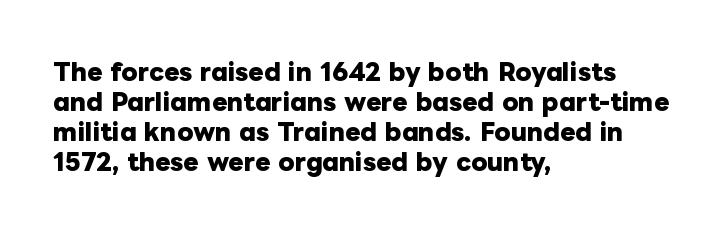
Does extra space separate the letters? No, they use regular spacing. The passage is arranged the way most books set body copy — flush left. Successive baselines arrive at the customary interval. Posture: upright roman. Is the type bold? Yes — the strokes are clearly thick and heavy.
